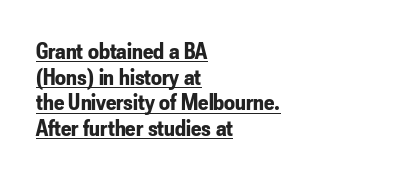
{"italic": "no", "bold": "yes", "underline": "yes", "align": "left", "line_spacing": "tight", "line_spacing_ratio": 1.07, "letter_spacing": "normal", "letter_spacing_em": 0.0, "glyph_px": 24}
